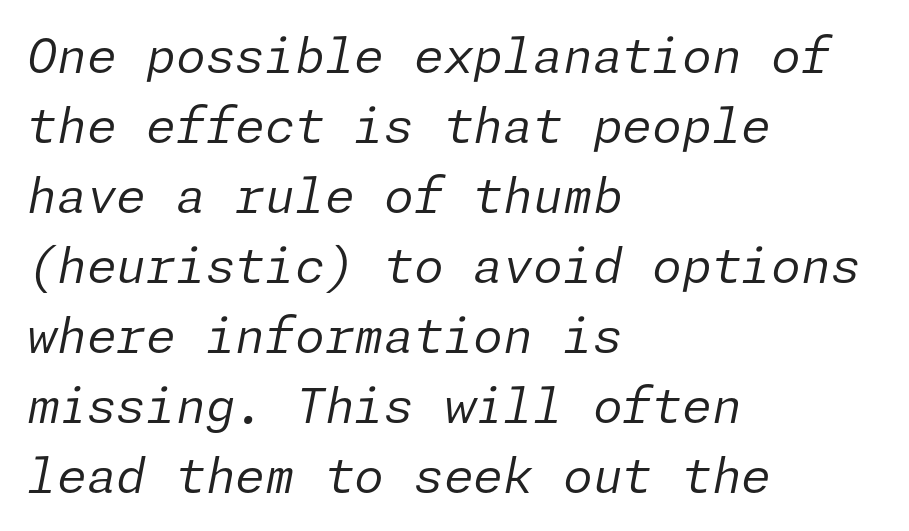
The image shows 48 px regular-weight type, italic (leaning right); set left-aligned, normal line spacing (1.46x), normal letter spacing, not underlined; low stroke contrast and a medium x-height.
